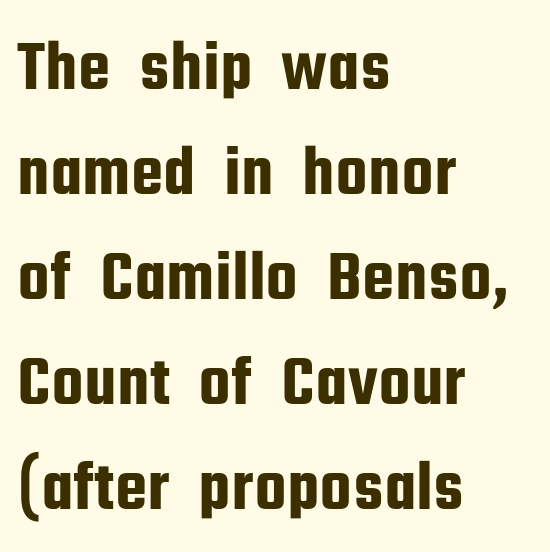
Q: Is the text italic (slanted)? A: No, it is upright.
Q: Is the typeface a serif or a sans-serif typeface? A: Sans-serif.
Q: Is the text underlined? A: No.
Q: How is the paragraph aligned? A: Left-aligned.
Q: Is the spacing between letters normal or unusually wide? A: Normal.
Q: Is the spacing between lines tight, normal or loose? A: Normal.
Q: Width (condensed, normal, or wide)? A: Condensed.
Q: Stroke contrast? A: Low.
Q: x-height? A: Medium.
Q: Monospaced? A: No.
